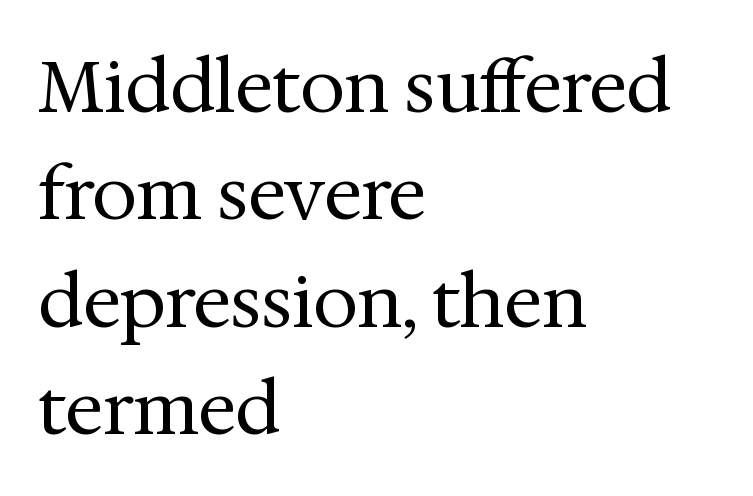
Q: Is the text bold? A: No.
Q: Is the text italic (slanted)? A: No, it is upright.
Q: Is the typeface a serif or a sans-serif typeface? A: Serif.
Q: Is the text underlined? A: No.
Q: How is the paragraph aligned? A: Left-aligned.
Q: Is the spacing between letters normal or unusually wide? A: Normal.
Q: Is the spacing between lines tight, normal or loose? A: Normal.
Q: Width (condensed, normal, or wide)? A: Normal.
Q: Stroke contrast? A: Medium.
Q: x-height? A: Medium.
Q: Monospaced? A: No.
